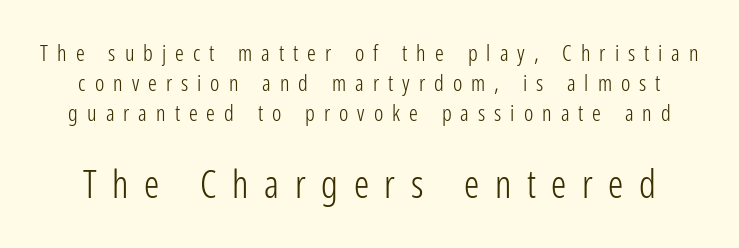
{"serif": "no", "italic": "no", "bold": "no", "weight": "light", "width": "condensed", "stroke_contrast": "low", "x_height": "medium", "monospaced": "no", "underline": "no", "line_spacing": "normal", "line_spacing_ratio": 1.36, "letter_spacing": "wide", "letter_spacing_em": 0.41, "larger_block": "second", "size_ratio": 1.73, "glyph_px": 38}
